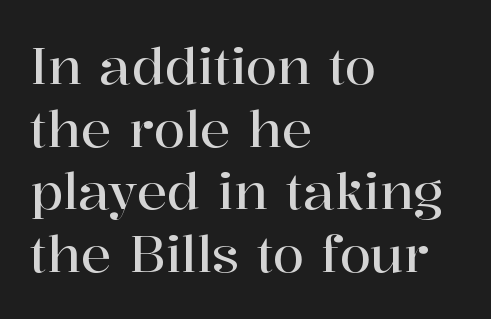
Q: Is the text italic (slanted)? A: No, it is upright.
Q: Is the typeface a serif or a sans-serif typeface? A: Serif.
Q: Is the text underlined? A: No.
Q: How is the paragraph aligned? A: Left-aligned.
Q: Is the spacing between letters normal or unusually wide? A: Normal.
Q: Width (condensed, normal, or wide)? A: Normal.
Q: Stroke contrast? A: High.
Q: x-height? A: Medium.
Q: Monospaced? A: No.
